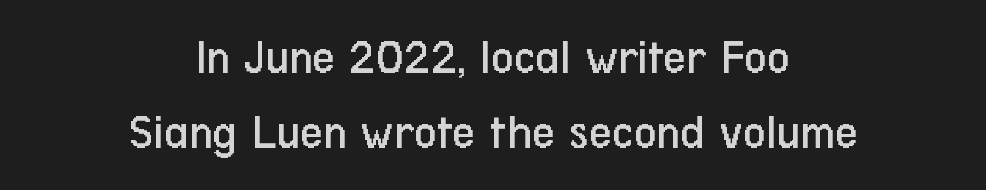
Rows of type keep a routine distance in the vertical direction. Nothing unusual about the tracking: characters are spaced as the font intends. The type family on display is of the sans-serif kind. The axis of the letterforms is exactly vertical.
